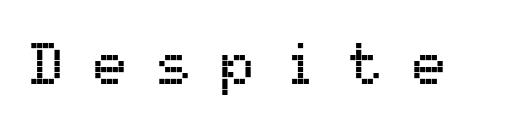
If you drew a line through each stem, it would be perfectly vertical. Are there feet on the stems? There aren't — it's a sans. The glyphs are unaccompanied by any horizontal stroke below them. This rendering widens character spacing well past its baseline value. The face used here is monospaced, like something from a code editor.
